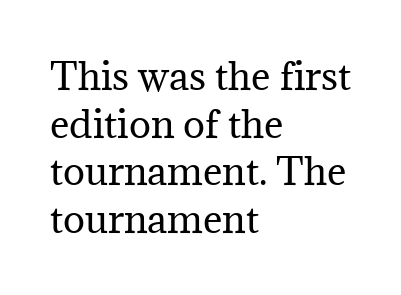
The image shows 37 px regular-weight serif type, upright; set left-aligned, normal line spacing (1.29x), normal letter spacing, not underlined; medium stroke contrast and a medium x-height.
